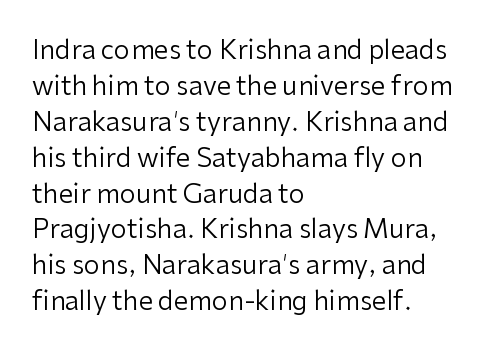
The image shows 26 px text type, upright; set left-aligned, normal line spacing (1.38x), normal letter spacing, not underlined.
